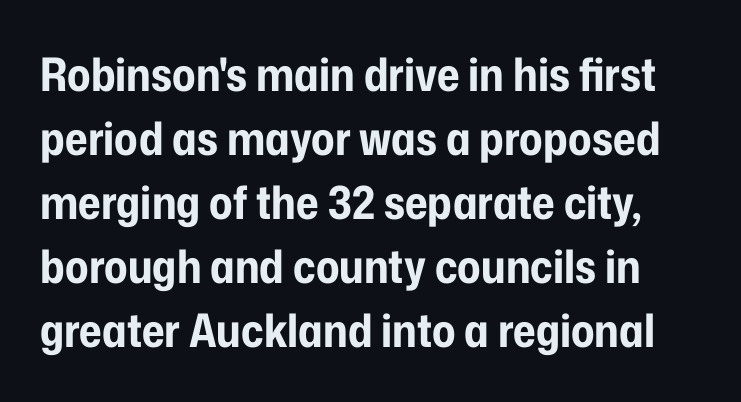
Check under the words: just untouched page. The axis of the letterforms is exactly vertical. Strong, thick strokes mark this as bold type. These lines keep a tight, regular rhythm from letter to letter. Is this a fixed-width face? No — the glyphs have proportional, varying widths.
